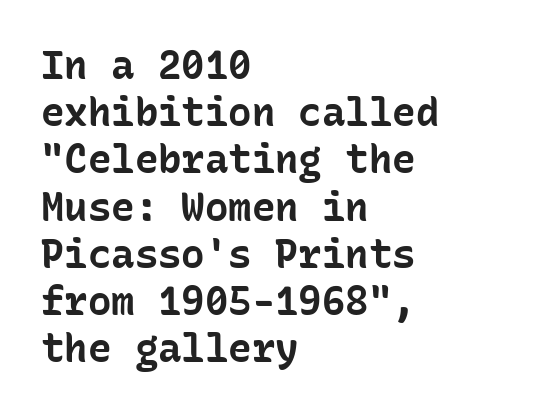
Each row of text sits above clean, open space. You could count columns in this text — the font is strictly monospaced. Short note: letters normally spaced. This sample uses a sans-serif face.
